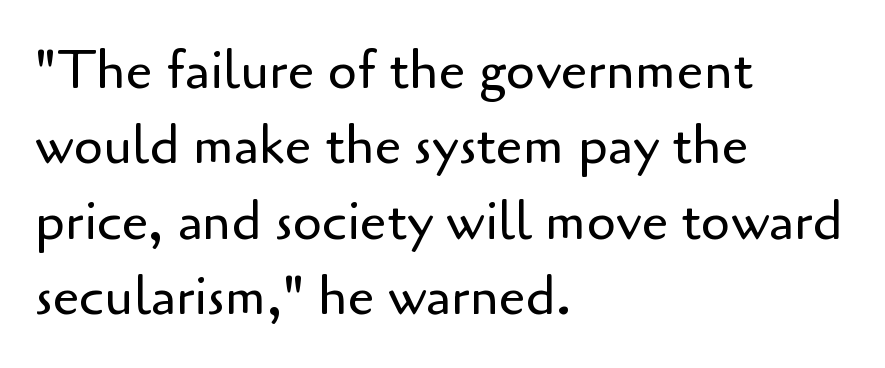
No chunkiness to these letters — they're not bold. The glyphs are unaccompanied by any horizontal stroke below them. The line texture is even and compact thanks to regular tracking. The font's upright variant was chosen for this text. The face used here is proportionally spaced, like ordinary book or web type. The paragraph has a hard left edge and a soft right edge.
